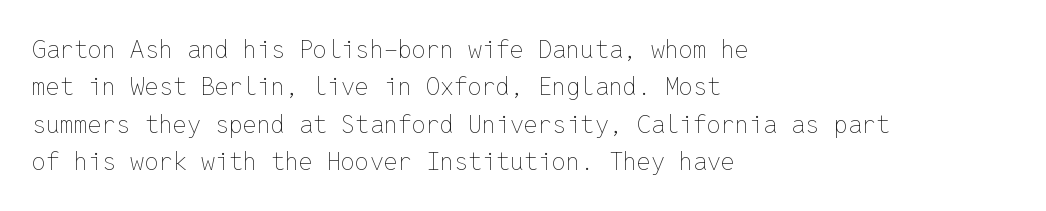
The image shows 25 px text type, upright; set left-aligned, normal line spacing (1.5x), normal letter spacing, not underlined.
